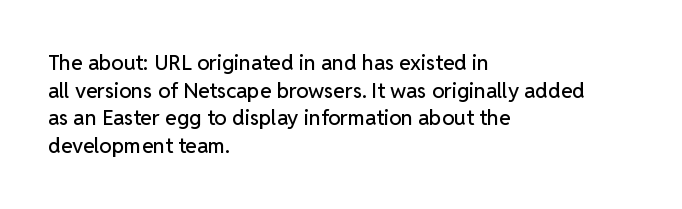
Q: Is the text italic (slanted)? A: No, it is upright.
Q: Is the text underlined? A: No.
Q: How is the paragraph aligned? A: Left-aligned.
Q: Is the spacing between letters normal or unusually wide? A: Normal.
Q: Is the spacing between lines tight, normal or loose? A: Normal.
